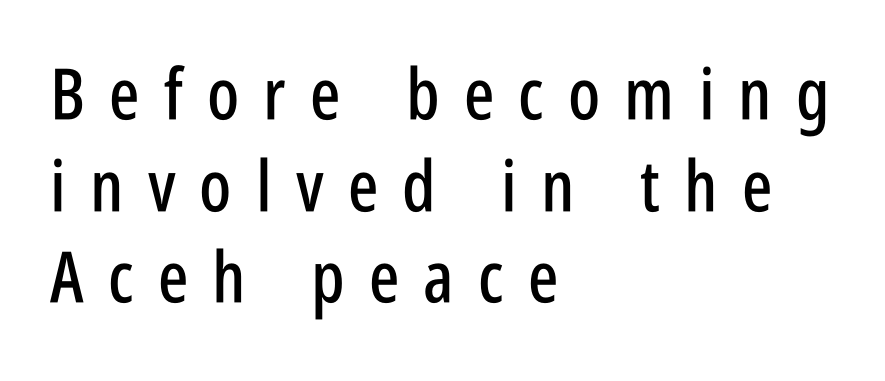
Q: Is the text italic (slanted)? A: No, it is upright.
Q: Is the typeface a serif or a sans-serif typeface? A: Sans-serif.
Q: Is the text underlined? A: No.
Q: How is the paragraph aligned? A: Left-aligned.
Q: Is the spacing between letters normal or unusually wide? A: Unusually wide.
Q: Is the spacing between lines tight, normal or loose? A: Normal.
Q: Width (condensed, normal, or wide)? A: Condensed.
Q: Stroke contrast? A: Low.
Q: x-height? A: Large.
Q: Monospaced? A: No.
